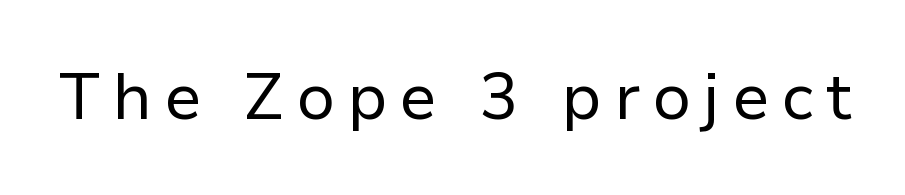
{"serif": "no", "italic": "no", "bold": "no", "weight": "regular", "width": "normal", "stroke_contrast": "low", "x_height": "medium", "monospaced": "no", "underline": "no", "glyph_px": 65}
